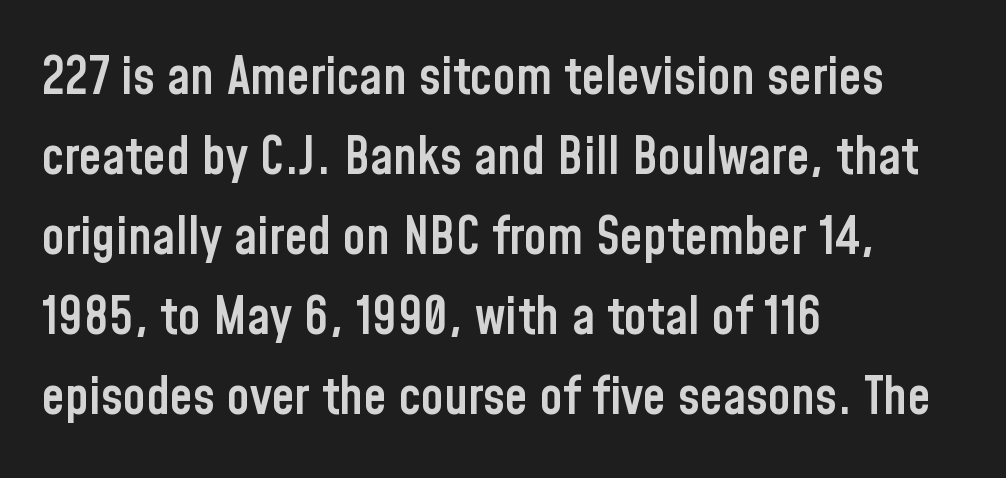
The image shows 52 px semibold, condensed sans-serif type, upright; set left-aligned, normal line spacing (1.54x), normal letter spacing, not underlined; low stroke contrast and a medium x-height.
